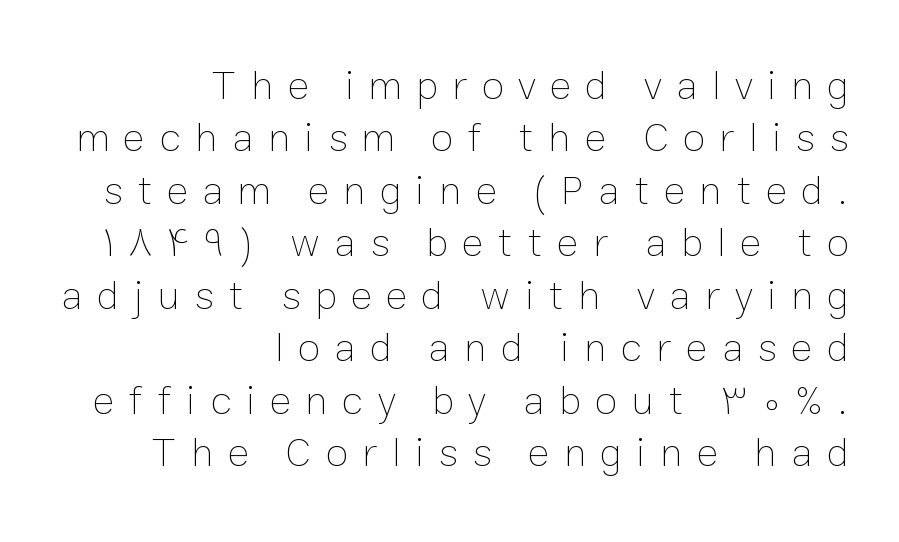
The space beneath each line is pristine and unruled. The letters stand upright; this is a roman face. Inter-character spacing is expanded well beyond the font's built-in metrics. You could not count columns in this text — the font is proportionally spaced. Rows of type keep a routine distance in the vertical direction. The strokes are not fattened; the text isn't bold.
